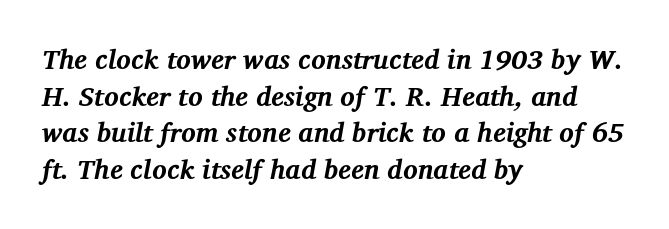
The image shows 27 px bold type, italic (leaning right); set left-aligned, normal line spacing (1.36x), normal letter spacing, not underlined.
